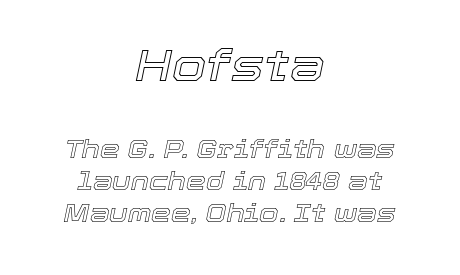
The paragraph has two soft edges and a firm central axis. Plain, unruled lines of type. Each new line begins a customary step beneath the previous one. Spacing verdict: proportional, widths tailored to each character.
